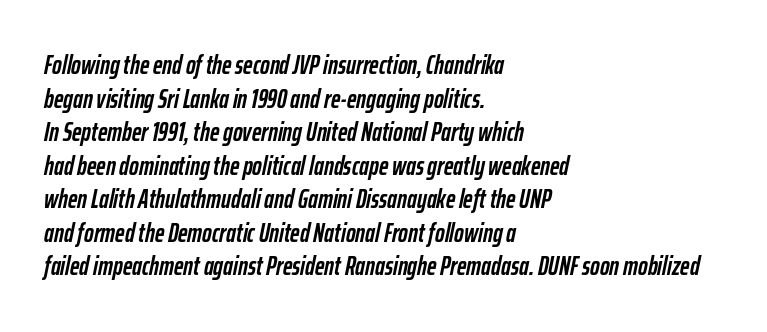
The image shows 26 px bold type, italic (leaning right); set left-aligned, normal line spacing (1.29x), normal letter spacing, not underlined.
